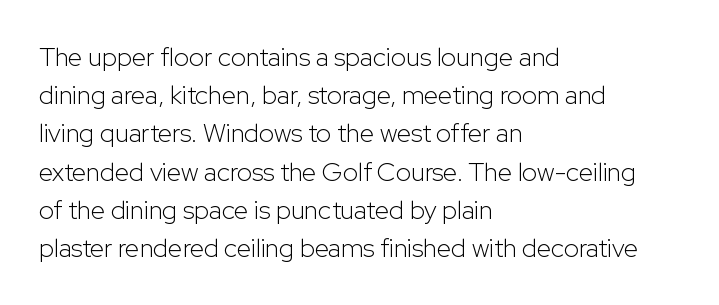
The image shows 26 px text type, upright; set left-aligned, normal line spacing (1.47x), normal letter spacing, not underlined.
